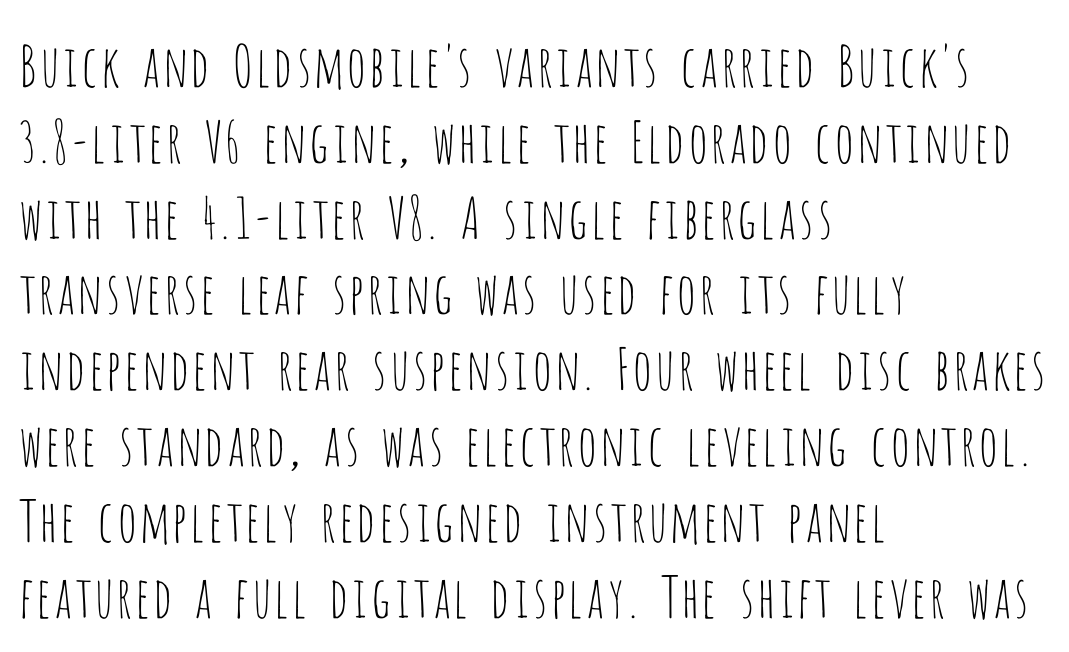
The image shows 57 px thin, condensed sans-serif type, upright; set left-aligned, normal line spacing (1.33x), normal letter spacing, not underlined; low stroke contrast and a large x-height.
